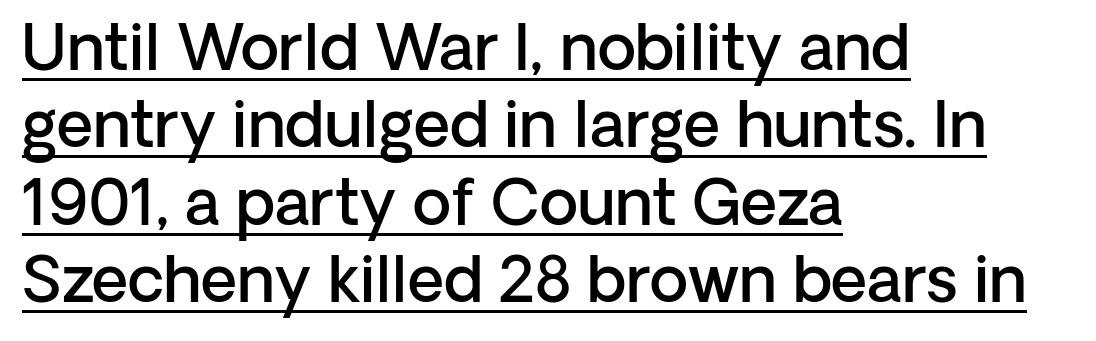
{"serif": "no", "italic": "no", "bold": "semi", "weight": "semibold", "width": "normal", "stroke_contrast": "low", "x_height": "medium", "monospaced": "no", "underline": "yes", "align": "left", "line_spacing_ratio": 1.23, "letter_spacing": "normal", "letter_spacing_em": 0.0, "glyph_px": 63}
